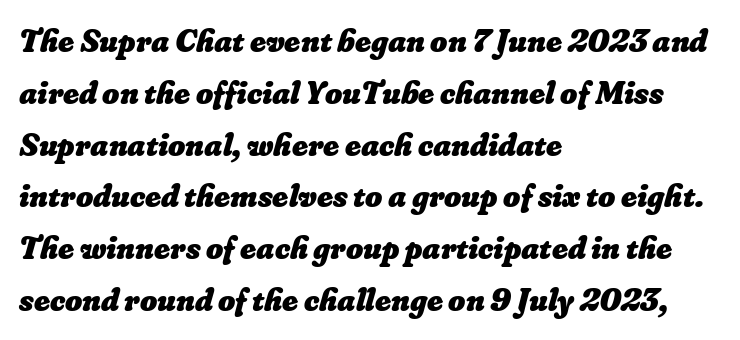
{"bold": "yes", "weight": "heavy", "width": "normal", "stroke_contrast": "low", "x_height": "small", "monospaced": "no", "underline": "no", "align": "left", "line_spacing": "normal", "line_spacing_ratio": 1.57, "letter_spacing": "normal", "letter_spacing_em": 0.0, "glyph_px": 33}
